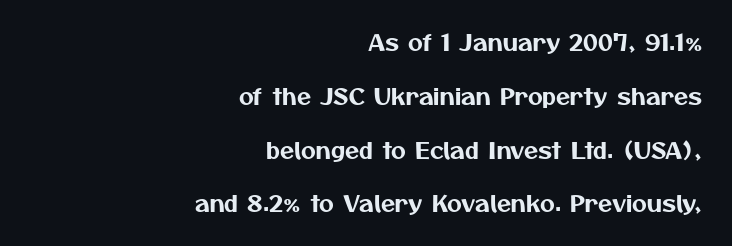
Successive baselines arrive slowly, with a big drop between each. The line texture is even and compact thanks to regular tracking. Only glyphs here, with clear space below each row. The rendering anchors every line to the right-hand side.
